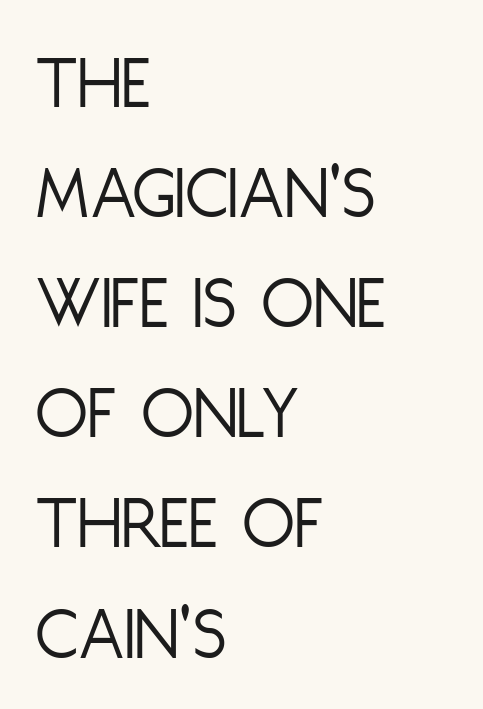
The image shows 77 px light, condensed sans-serif type, upright; set left-aligned, normal line spacing (1.43x), normal letter spacing, not underlined; low stroke contrast and a large x-height.
